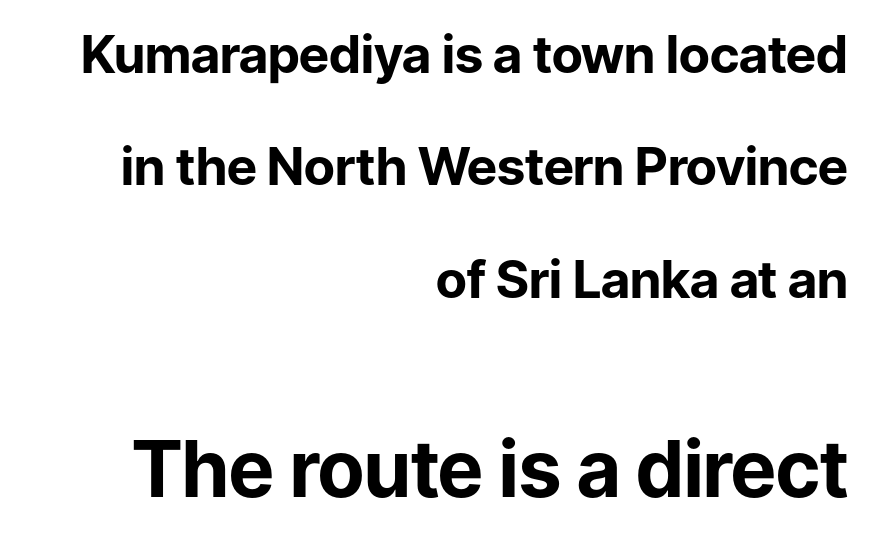
{"serif": "no", "italic": "no", "bold": "yes", "weight": "bold", "width": "normal", "stroke_contrast": "low", "x_height": "medium", "monospaced": "no", "underline": "no", "align": "right", "line_spacing": "loose", "line_spacing_ratio": 2.16, "letter_spacing": "normal", "letter_spacing_em": 0.0, "larger_block": "second", "size_ratio": 1.5, "glyph_px": 78}
